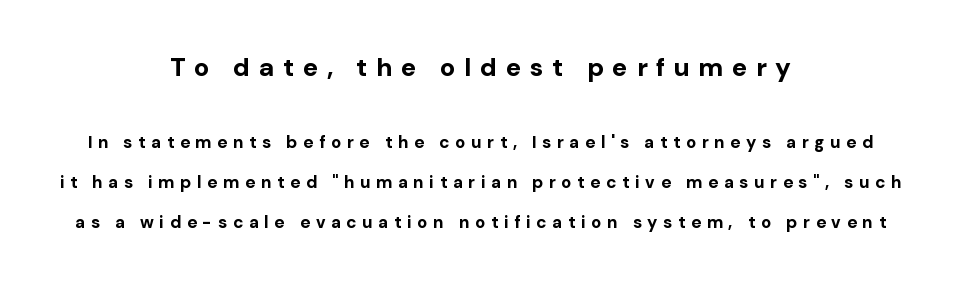
Q: Is the text bold? A: Yes.
Q: Is the text italic (slanted)? A: No, it is upright.
Q: Is the text underlined? A: No.
Q: How is the paragraph aligned? A: Centered.
Q: Is the spacing between letters normal or unusually wide? A: Unusually wide.
Q: Is the spacing between lines tight, normal or loose? A: Loose.
Q: Which block of text is set in a larger size, the first (top) or the second (bottom)? A: The first (top) one.
